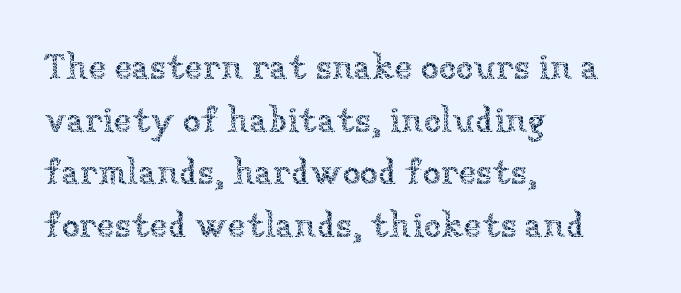
Compared with typical paragraphs, the rows here are spaced about the same. This sample has the flowing, uneven cadence of proportional lettering. A typesetter would call this zero additional tracking. Unbolded letterforms with no extra heft. Nope, not italic — everything's standing straight. Every row of glyphs begins at an identical x-position on the left.
